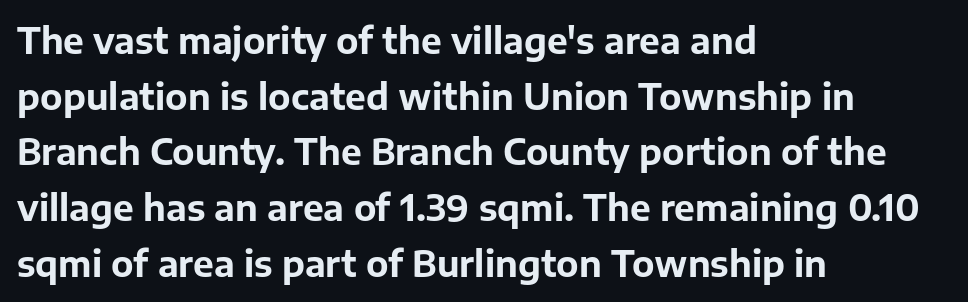
Q: Is the text bold? A: Yes.
Q: Is the text italic (slanted)? A: No, it is upright.
Q: Is the typeface a serif or a sans-serif typeface? A: Sans-serif.
Q: Is the text underlined? A: No.
Q: How is the paragraph aligned? A: Left-aligned.
Q: Is the spacing between letters normal or unusually wide? A: Normal.
Q: Is the spacing between lines tight, normal or loose? A: Normal.
Q: Width (condensed, normal, or wide)? A: Normal.
Q: Stroke contrast? A: Low.
Q: x-height? A: Medium.
Q: Monospaced? A: No.
